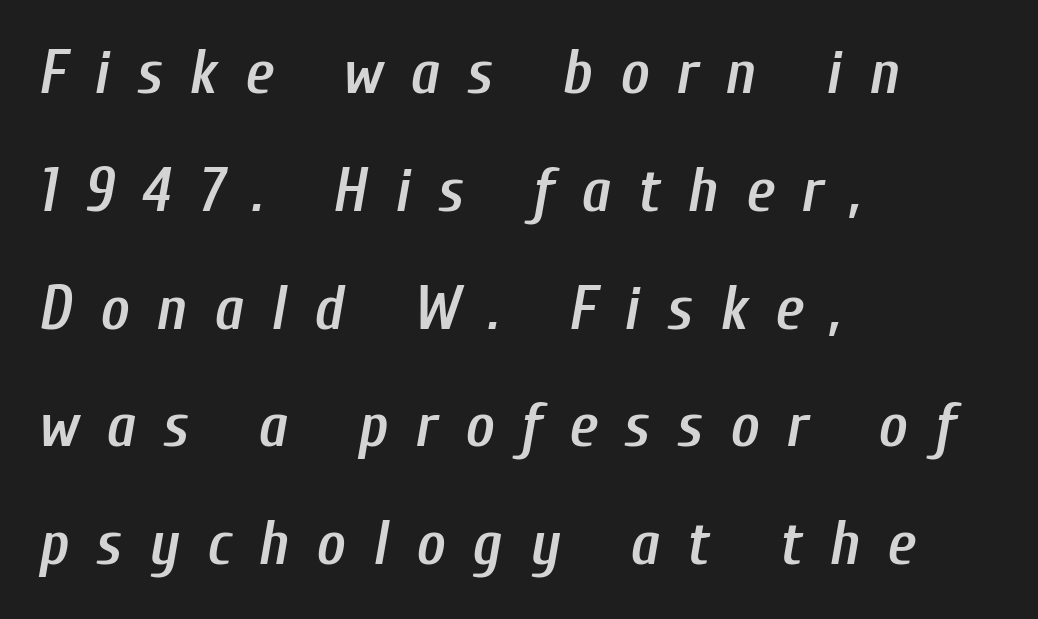
Q: Is the text bold? A: Semi-bold.
Q: Is the text italic (slanted)? A: Yes, it leans right by about 10 degrees.
Q: Is the text underlined? A: No.
Q: How is the paragraph aligned? A: Left-aligned.
Q: Is the spacing between letters normal or unusually wide? A: Unusually wide.
Q: Is the spacing between lines tight, normal or loose? A: Loose.
Q: Width (condensed, normal, or wide)? A: Condensed.
Q: Stroke contrast? A: Low.
Q: x-height? A: Medium.
Q: Monospaced? A: No.
